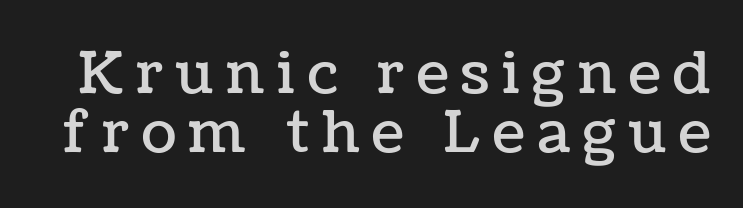
The image shows 58 px text type, upright; set tight line spacing (1.01x), unusually wide letter spacing (+0.22 em), not underlined; low stroke contrast and a medium x-height.
